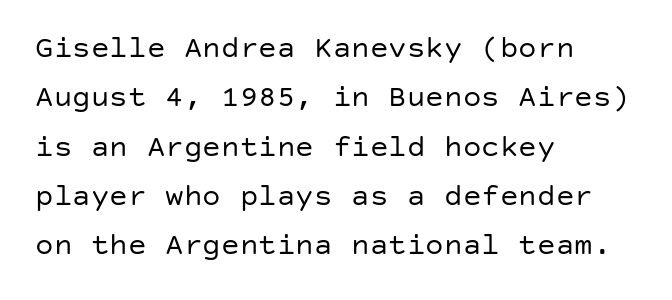
The image shows 31 px regular-weight sans-serif type, upright; set left-aligned, normal line spacing (1.59x), normal letter spacing, not underlined; low stroke contrast and a large x-height.
